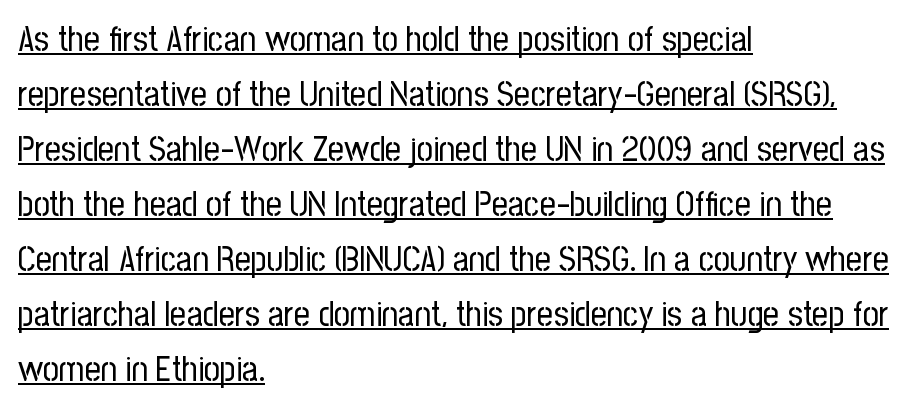
Students, observe: this is what conventionally led text looks like. No extra tracking has been applied to these lines. Posture: upright roman. Does the copy run flush right? No — it runs flush left.
